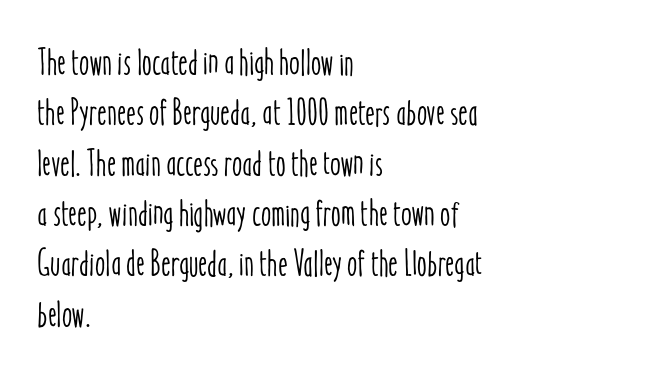
Posture: vertical. Default kerning and tracking; the words read as compact shapes. Whoever set this chose a conventional vertical rhythm. Spacing verdict: proportional, widths tailored to each character. The passage shown is not underscored anywhere. The passage is arranged the way most books set body copy — flush left.
